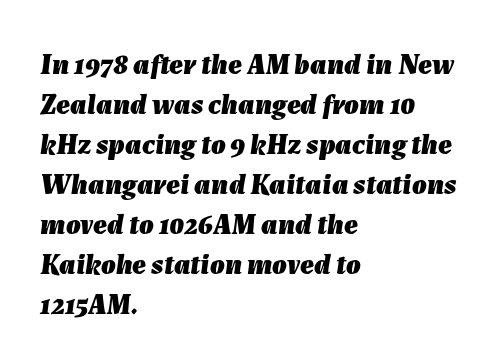
Descender tails drop into unmarked territory. Posture: slanted. Regarding leading, the lines here are spaced in the standard way. Nobody touched the tracking dial on this one.
